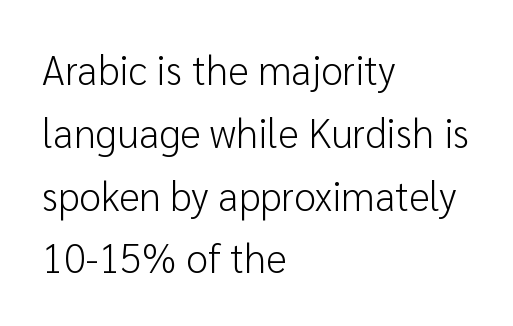
{"serif": "no", "italic": "no", "bold": "no", "weight": "light", "width": "normal", "stroke_contrast": "low", "x_height": "medium", "monospaced": "no", "underline": "no", "align": "left", "line_spacing": "normal", "line_spacing_ratio": 1.57, "letter_spacing": "normal", "letter_spacing_em": 0.0, "glyph_px": 40}
